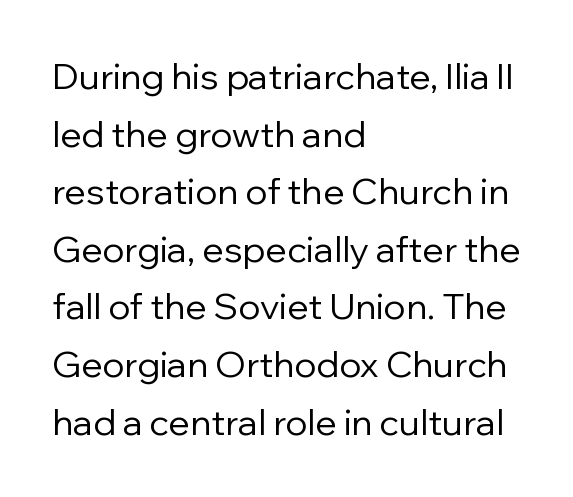
{"serif": "no", "italic": "no", "bold": "no", "weight": "regular", "width": "normal", "stroke_contrast": "low", "x_height": "medium", "monospaced": "no", "underline": "no", "align": "left", "line_spacing": "normal", "line_spacing_ratio": 1.6, "letter_spacing": "normal", "letter_spacing_em": 0.0, "glyph_px": 36}
